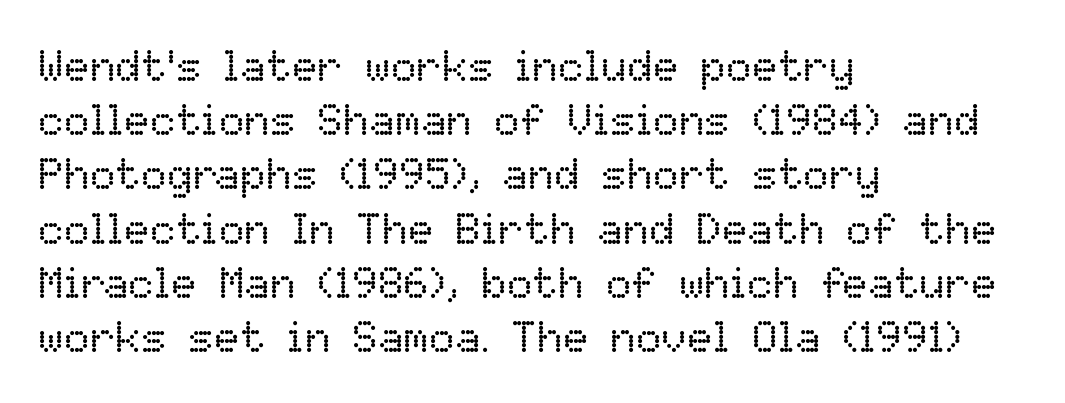
Q: Is the text bold? A: No.
Q: Is the text italic (slanted)? A: No, it is upright.
Q: Is the text underlined? A: No.
Q: How is the paragraph aligned? A: Left-aligned.
Q: Is the spacing between letters normal or unusually wide? A: Normal.
Q: Is the spacing between lines tight, normal or loose? A: Normal.
Q: Width (condensed, normal, or wide)? A: Normal.
Q: Stroke contrast? A: Low.
Q: x-height? A: Medium.
Q: Monospaced? A: No.
